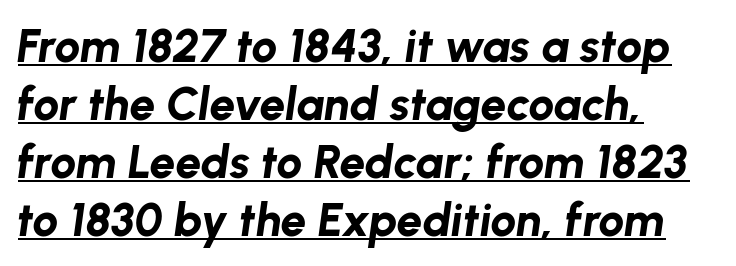
Q: Is the text bold? A: Yes.
Q: Is the text italic (slanted)? A: Yes, it leans right by about 8 degrees.
Q: Is the text underlined? A: Yes.
Q: How is the paragraph aligned? A: Left-aligned.
Q: Is the spacing between letters normal or unusually wide? A: Normal.
Q: Is the spacing between lines tight, normal or loose? A: Normal.
Q: Width (condensed, normal, or wide)? A: Normal.
Q: Stroke contrast? A: Low.
Q: x-height? A: Medium.
Q: Monospaced? A: No.
